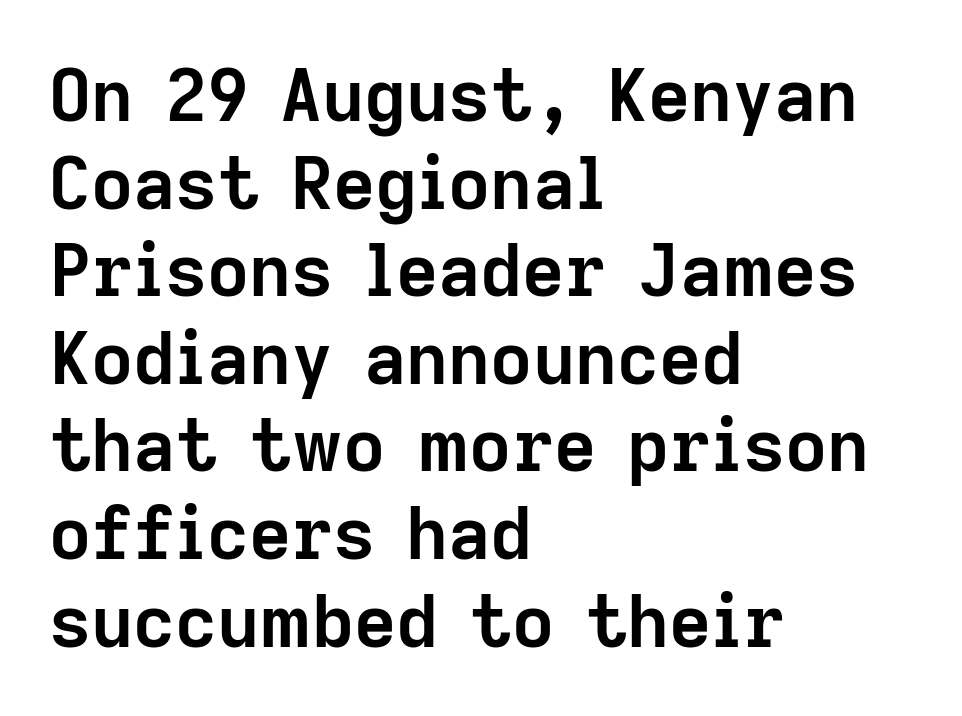
This sample uses an upright cut, with every glyph sitting square on the baseline. The rendering uses natural spacing where letterforms have individual widths. Grotesque or geometric, the face here clearly has no serifs. The string is rendered with underlining switched off. The horizontal fit of the characters is conventional and even.
